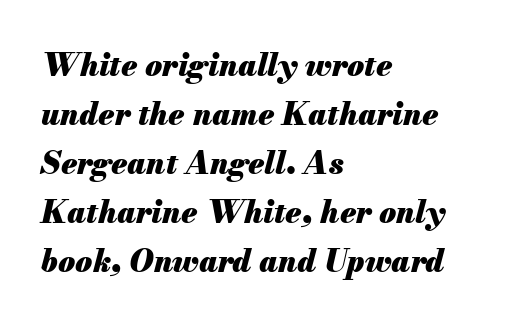
{"italic": "yes", "lean": "right", "slant_degrees": 13, "bold": "yes", "weight": "heavy", "width": "normal", "stroke_contrast": "medium", "x_height": "small", "monospaced": "no", "underline": "no", "align": "left", "line_spacing": "normal", "line_spacing_ratio": 1.58, "letter_spacing": "normal", "letter_spacing_em": 0.0, "glyph_px": 31}
